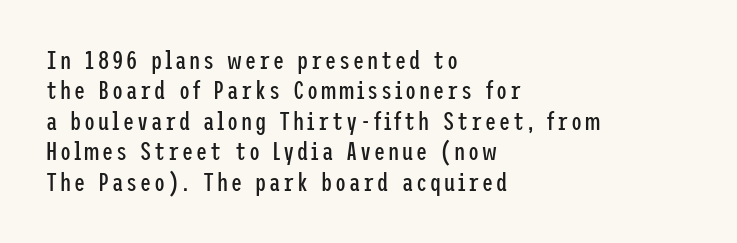
{"italic": "no", "bold": "no", "underline": "no", "align": "left", "line_spacing_ratio": 1.22, "glyph_px": 25}
